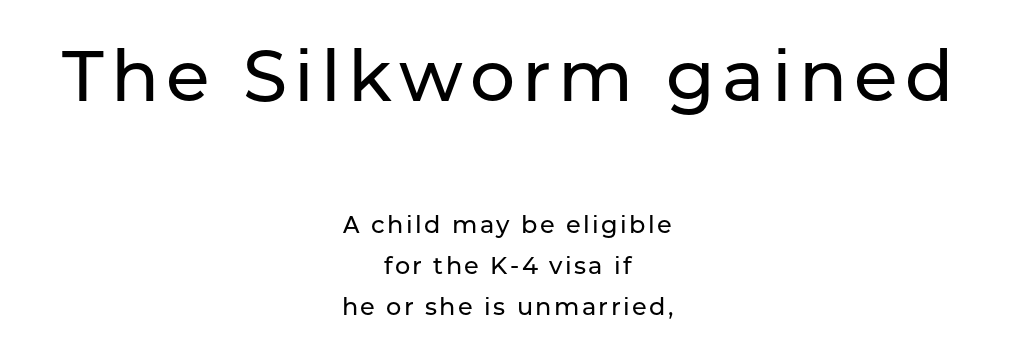
The image shows 71 px sans-serif type, upright; set centered, normal line spacing (1.7x), not underlined; the first (top) block is 2.96x larger; low stroke contrast and a medium x-height.
